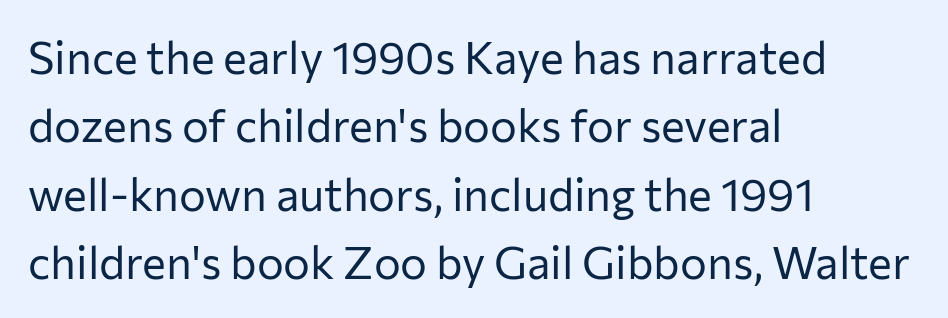
The image shows 45 px regular-weight sans-serif type, upright; set left-aligned, normal line spacing (1.52x), normal letter spacing, not underlined; low stroke contrast and a medium x-height.
